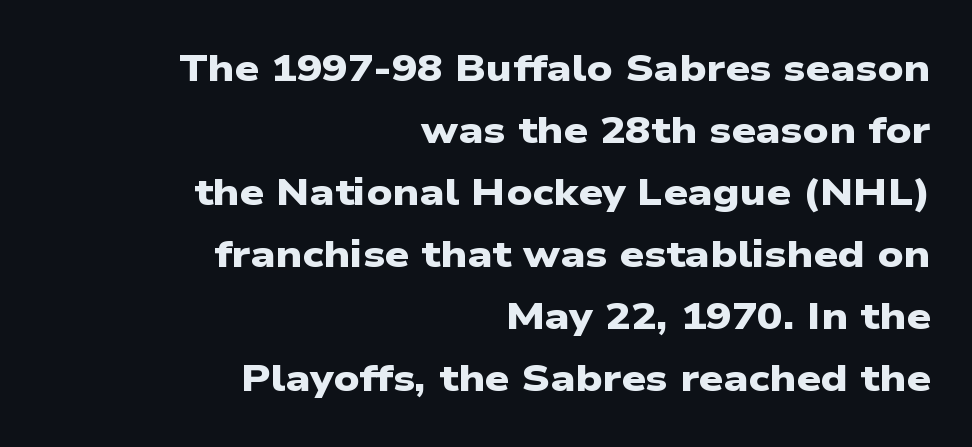
Q: Is the text bold? A: Yes.
Q: Is the typeface a serif or a sans-serif typeface? A: Sans-serif.
Q: Is the text underlined? A: No.
Q: How is the paragraph aligned? A: Right-aligned.
Q: Is the spacing between letters normal or unusually wide? A: Normal.
Q: Is the spacing between lines tight, normal or loose? A: Normal.
Q: Width (condensed, normal, or wide)? A: Wide.
Q: Stroke contrast? A: Low.
Q: x-height? A: Medium.
Q: Monospaced? A: No.
